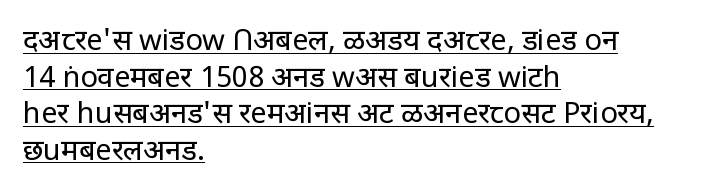
{"serif": "no", "italic": "no", "bold": "no", "weight": "regular", "width": "normal", "stroke_contrast": "low", "x_height": "large", "monospaced": "no", "underline": "yes", "align": "left", "line_spacing": "normal", "line_spacing_ratio": 1.26, "letter_spacing": "normal", "letter_spacing_em": 0.0, "glyph_px": 29}
